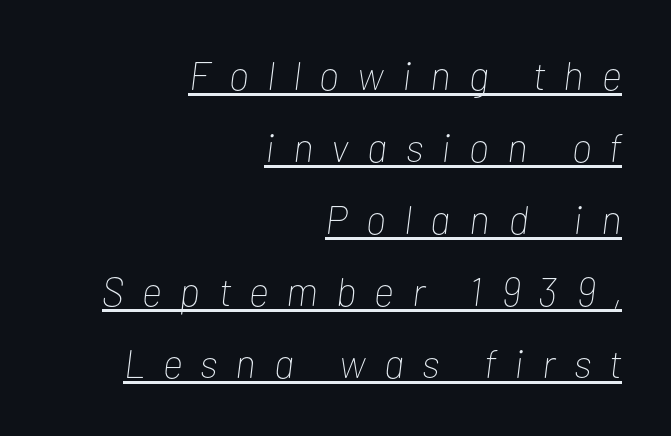
Q: Is the text bold? A: No.
Q: Is the text italic (slanted)? A: Yes, it leans right by about 7 degrees.
Q: Is the text underlined? A: Yes.
Q: How is the paragraph aligned? A: Right-aligned.
Q: Is the spacing between letters normal or unusually wide? A: Unusually wide.
Q: Width (condensed, normal, or wide)? A: Condensed.
Q: Stroke contrast? A: Low.
Q: x-height? A: Medium.
Q: Monospaced? A: No.
